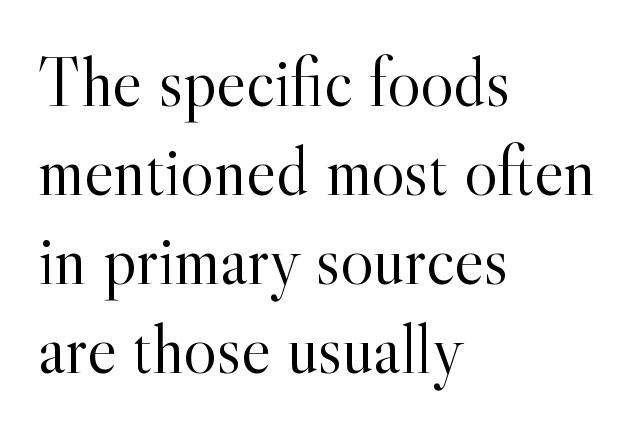
The image shows 70 px light serif type, upright; set left-aligned, normal line spacing (1.27x), normal letter spacing, not underlined; a small x-height.
